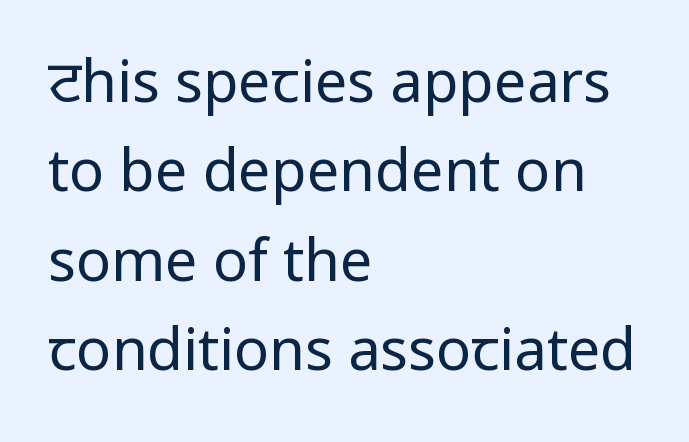
{"serif": "no", "italic": "no", "bold": "no", "weight": "regular", "width": "normal", "stroke_contrast": "low", "x_height": "medium", "monospaced": "no", "underline": "no", "align": "left", "line_spacing": "normal", "line_spacing_ratio": 1.54, "letter_spacing": "normal", "letter_spacing_em": 0.0, "glyph_px": 58}
